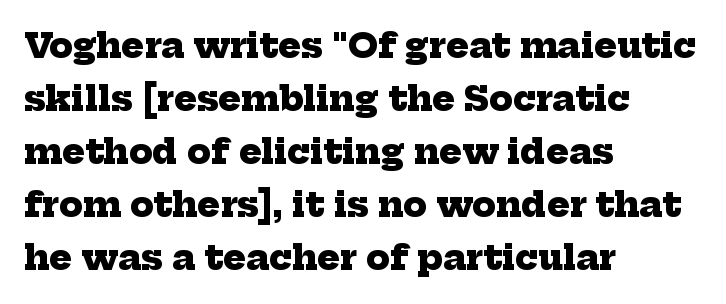
The image shows 34 px heavy serif type; set left-aligned, normal line spacing (1.56x), normal letter spacing, not underlined; low stroke contrast and a medium x-height.
